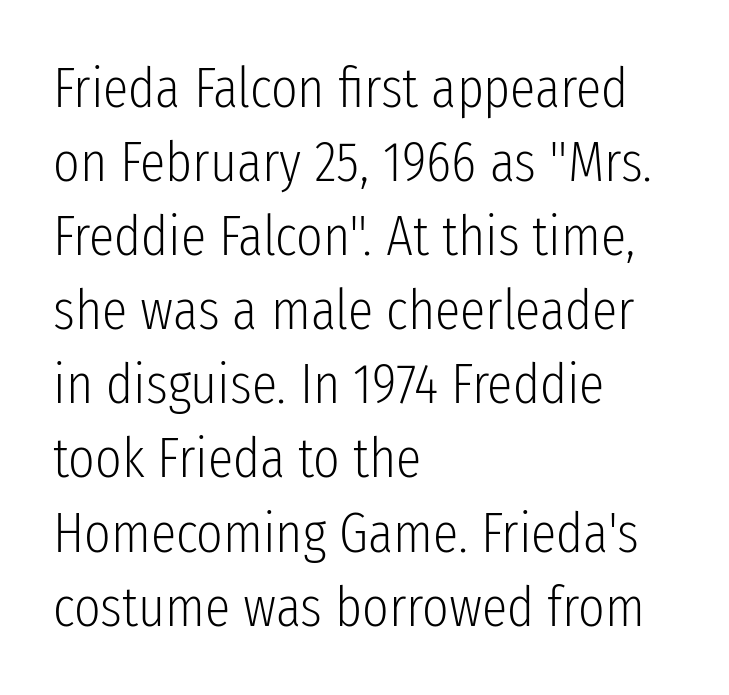
{"serif": "no", "italic": "no", "bold": "no", "weight": "light", "width": "condensed", "stroke_contrast": "low", "x_height": "medium", "monospaced": "no", "underline": "no", "align": "left", "line_spacing": "normal", "line_spacing_ratio": 1.3, "letter_spacing": "normal", "letter_spacing_em": 0.0, "glyph_px": 57}
